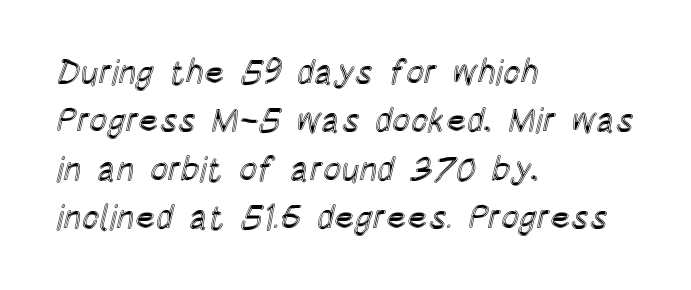
Q: Is the text italic (slanted)? A: Yes.
Q: Is the text underlined? A: No.
Q: How is the paragraph aligned? A: Left-aligned.
Q: Is the spacing between letters normal or unusually wide? A: Normal.
Q: Is the spacing between lines tight, normal or loose? A: Normal.
Q: Width (condensed, normal, or wide)? A: Condensed.
Q: x-height? A: Large.
Q: Monospaced? A: No.
